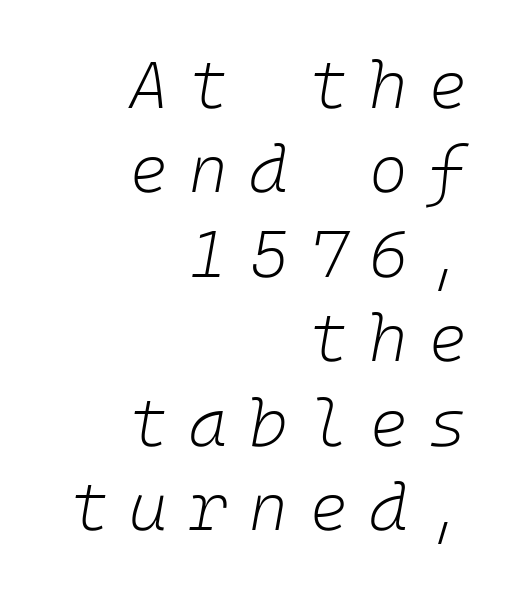
{"italic": "yes", "lean": "right", "slant_degrees": 10, "bold": "no", "weight": "light", "width": "normal", "stroke_contrast": "low", "x_height": "medium", "underline": "no", "align": "right", "line_spacing": "normal", "line_spacing_ratio": 1.28, "letter_spacing": "wide", "letter_spacing_em": 0.32, "glyph_px": 66}
